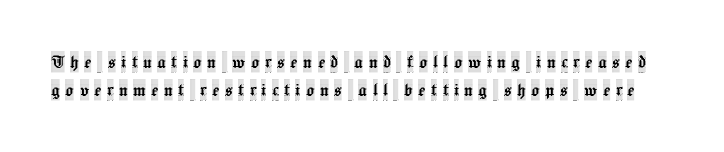
Q: Is the text italic (slanted)? A: No, it is upright.
Q: Is the text underlined? A: No.
Q: Is the spacing between letters normal or unusually wide? A: Unusually wide.
Q: Is the spacing between lines tight, normal or loose? A: Normal.
